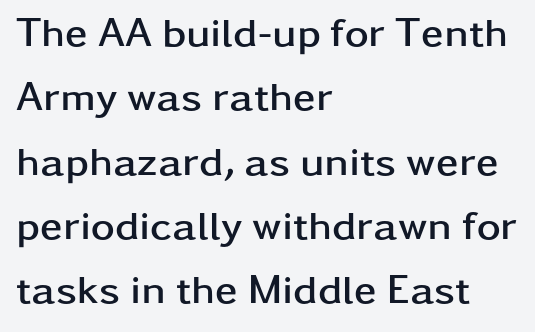
Q: Is the text bold? A: Yes.
Q: Is the text italic (slanted)? A: No, it is upright.
Q: Is the typeface a serif or a sans-serif typeface? A: Sans-serif.
Q: Is the text underlined? A: No.
Q: How is the paragraph aligned? A: Left-aligned.
Q: Is the spacing between letters normal or unusually wide? A: Normal.
Q: Is the spacing between lines tight, normal or loose? A: Normal.
Q: Width (condensed, normal, or wide)? A: Wide.
Q: Stroke contrast? A: Low.
Q: x-height? A: Medium.
Q: Monospaced? A: No.
